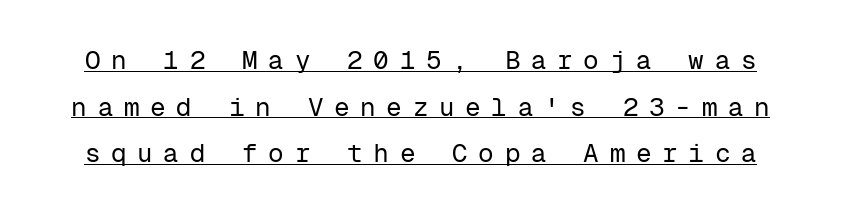
No letter is thick-stroked: the sample isn't bold. The type sits square on the baseline with zero lean. How are the letters spaced? Widely, with obvious added tracking. Is there an underline? Yes — a line sits under the letters.
